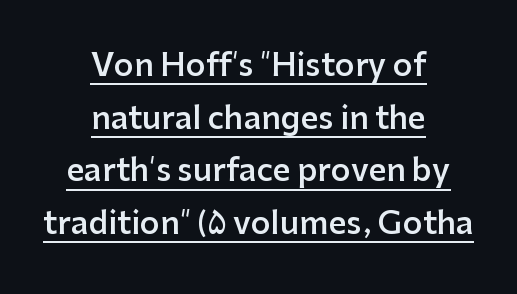
Examine the stroke ends and you'll find no serifs. Do the characters align in a grid? No, the font is proportional. Does the weight exceed regular? Yes, but only to semibold. The lettering holds an erect, upright posture throughout.
